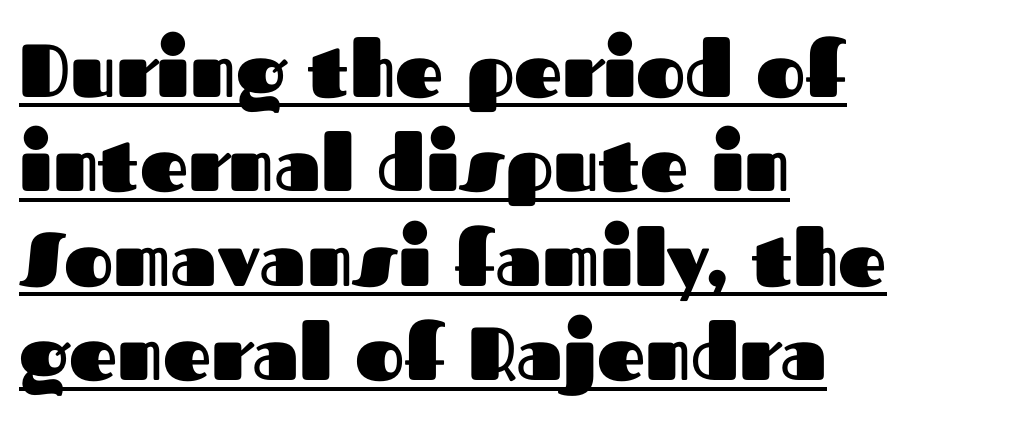
The image shows 75 px heavy sans-serif type, upright; set left-aligned, normal line spacing (1.26x), normal letter spacing, underlined; medium stroke contrast and a medium x-height.
